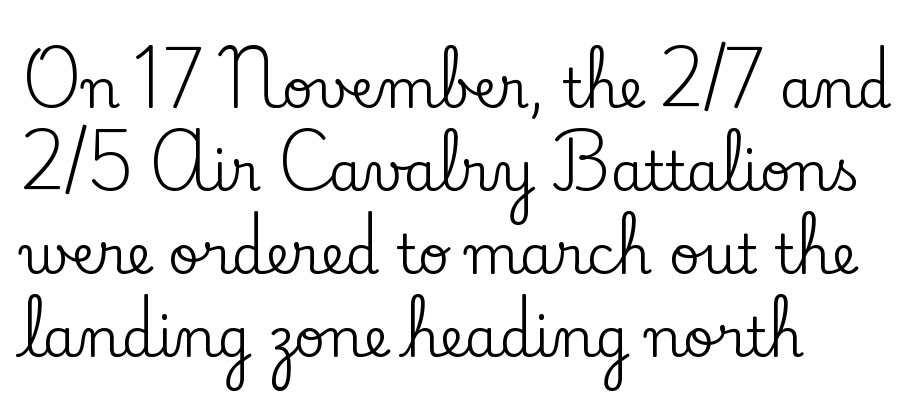
Compared with a centered layout, this one pins lines to the left instead. Each new line begins a customary step beneath the previous one. The type sits square on the baseline with zero lean. How are the letters spaced? Ordinarily, with no added tracking. Do the characters align in a grid? No, the font is proportional. I'd call this a serif setting — the letters wear small feet.
